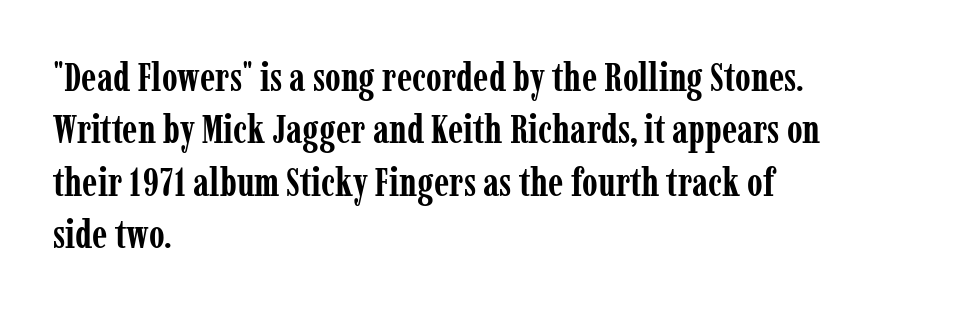
Q: Is the text bold? A: Yes.
Q: Is the text italic (slanted)? A: No, it is upright.
Q: Is the typeface a serif or a sans-serif typeface? A: Serif.
Q: Is the text underlined? A: No.
Q: How is the paragraph aligned? A: Left-aligned.
Q: Is the spacing between letters normal or unusually wide? A: Normal.
Q: Is the spacing between lines tight, normal or loose? A: Normal.
Q: Width (condensed, normal, or wide)? A: Condensed.
Q: Stroke contrast? A: Low.
Q: x-height? A: Medium.
Q: Monospaced? A: No.
